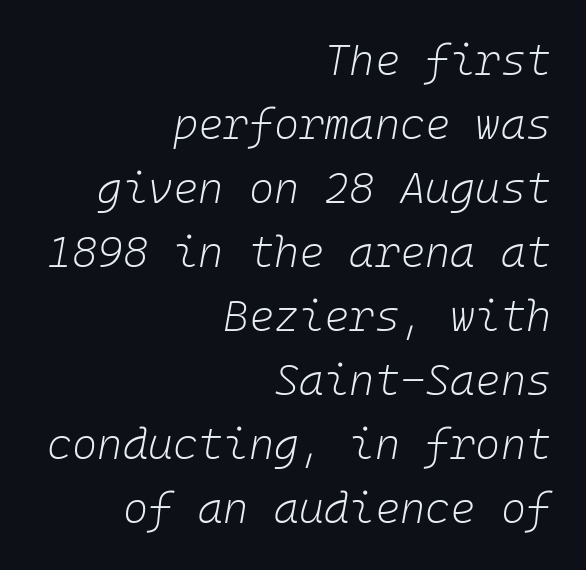
What's the leading like? Ordinary, nothing unusual. Monospaced: the letters line up in strict vertical columns. Would a proofreader flag this as italicized? Yes. No chunkiness to these letters — they're not bold. Rule under the text: the space is simply empty. Horizontally, the lines are justified to the trailing edge only.
